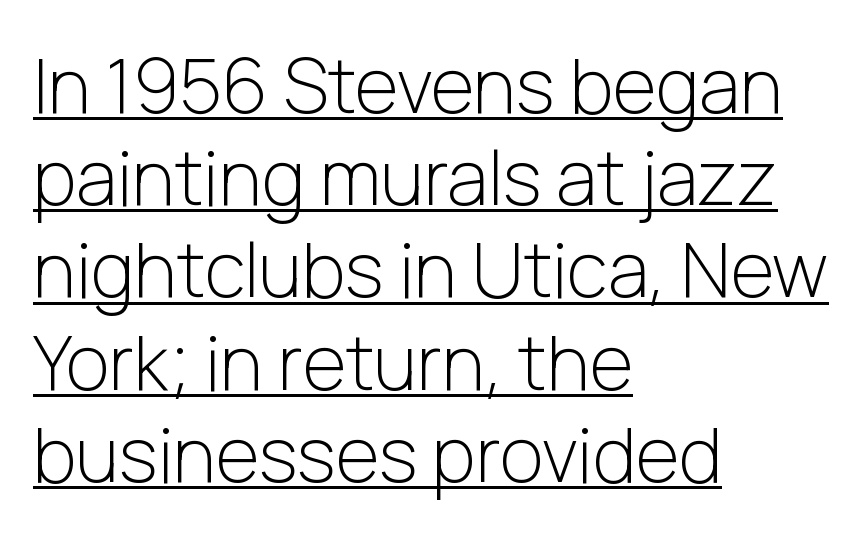
Is there any slant? The stems are plumb. You could call the tracking neutral — neither tight nor loose. The rendering uses natural spacing where letterforms have individual widths. This sample is left-justified, so line endings fall wherever the words run out. The face used here appears with an underline applied. Each letter's strokes conclude bluntly, with no projecting serifs.
